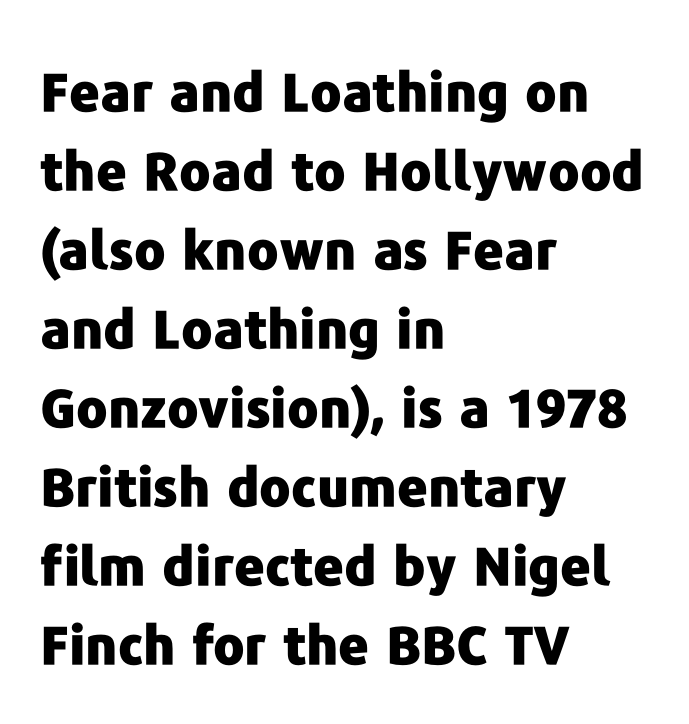
The image shows 53 px heavy sans-serif type, upright; set left-aligned, normal line spacing (1.49x), normal letter spacing, not underlined; low stroke contrast and a medium x-height.
